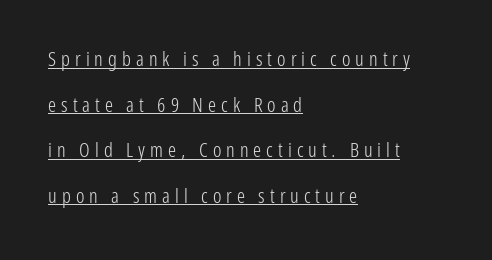
Q: Is the text bold? A: No.
Q: Is the text italic (slanted)? A: No, it is upright.
Q: Is the text underlined? A: Yes.
Q: How is the paragraph aligned? A: Left-aligned.
Q: Is the spacing between letters normal or unusually wide? A: Unusually wide.
Q: Is the spacing between lines tight, normal or loose? A: Loose.
